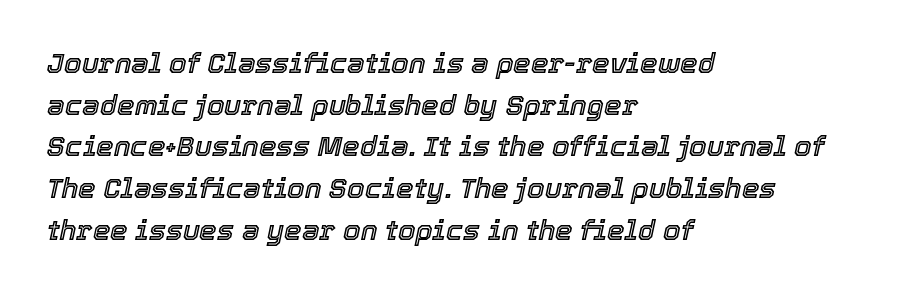
Regarding leading, the lines here are spaced in the standard way. Letter spacing: default. Descenders hang freely into open space. Horizontal alignment here is leftward, the default for most running prose. Characters are canted at an angle relative to the baseline's perpendicular.
